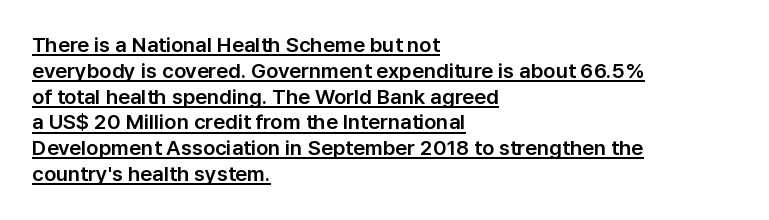
Unlike italic type, these characters show no tilt at all. Descenders here cross a horizontal rule under the line. This rendering uses left alignment, leaving the right contour irregular. The tracking reads as untouched default to a designer's eye.
